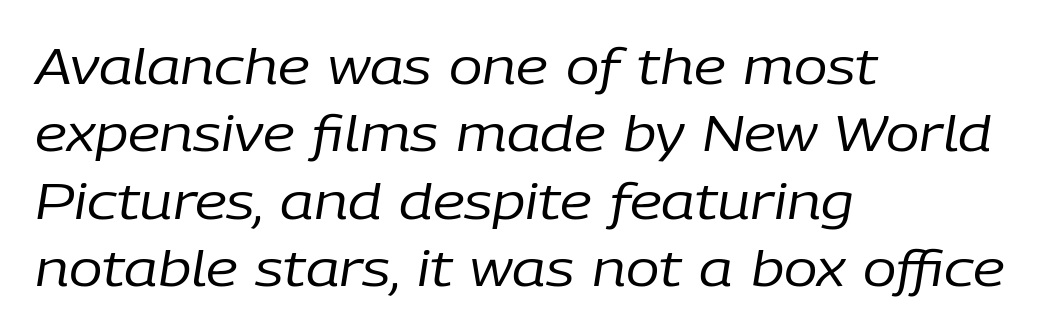
The image shows 50 px regular-weight type, italic (leaning right); set left-aligned, normal line spacing (1.35x), normal letter spacing, not underlined; low stroke contrast and a medium x-height.
